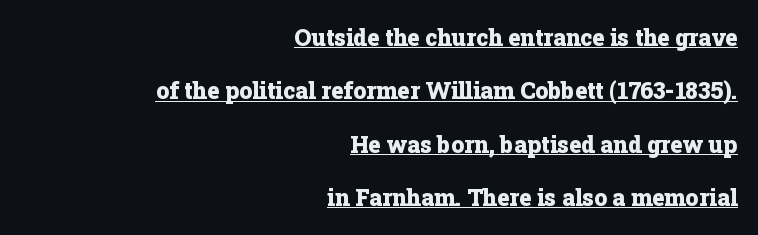
Q: Is the text bold? A: Yes.
Q: Is the text italic (slanted)? A: No, it is upright.
Q: Is the text underlined? A: Yes.
Q: How is the paragraph aligned? A: Right-aligned.
Q: Is the spacing between letters normal or unusually wide? A: Normal.
Q: Is the spacing between lines tight, normal or loose? A: Loose.
